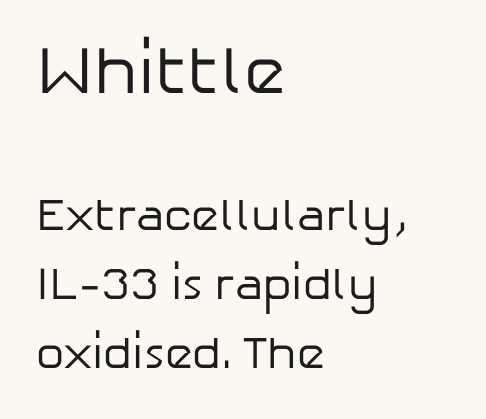
{"serif": "no", "italic": "no", "bold": "no", "weight": "regular", "width": "normal", "stroke_contrast": "low", "x_height": "medium", "monospaced": "no", "underline": "no", "align": "left", "line_spacing": "normal", "line_spacing_ratio": 1.53, "letter_spacing": "normal", "letter_spacing_em": 0.0, "larger_block": "first", "size_ratio": 1.49, "glyph_px": 67}
